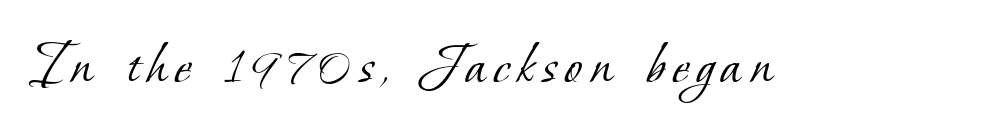
No word sits above an underline. Each letter keeps its own natural width here, so spacing adapts to shape. The designer went with a serif here, giving each stem small feet. The cut favours lightness, reaching ordinary text weight at its darkest.
